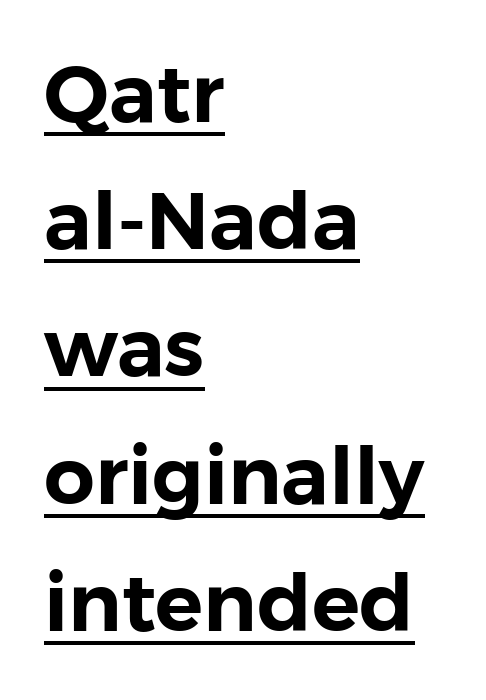
The image shows 80 px sans-serif type, upright; set left-aligned, normal line spacing (1.59x), normal letter spacing, underlined; low stroke contrast and a medium x-height.
